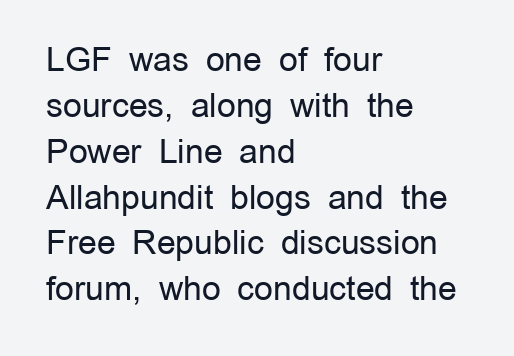
The passage shown is not bold in any degree. The gap between lines stays unmarked. These lines are composed in type without serifs. This sample has the flowing, uneven cadence of proportional lettering.
